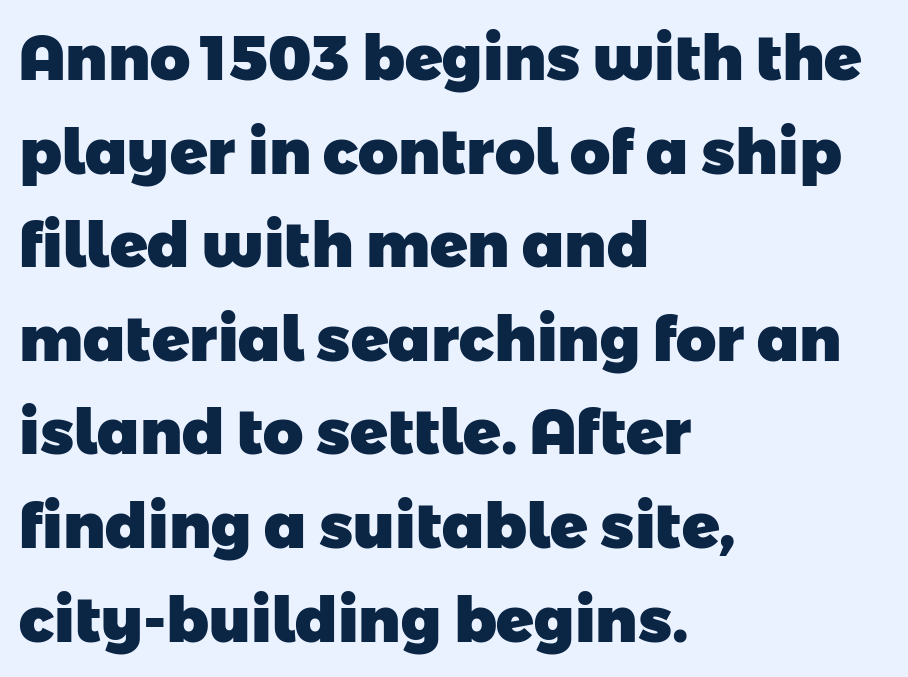
The image shows 62 px heavy sans-serif type; set left-aligned, normal line spacing (1.51x), normal letter spacing, not underlined; low stroke contrast and a medium x-height.
